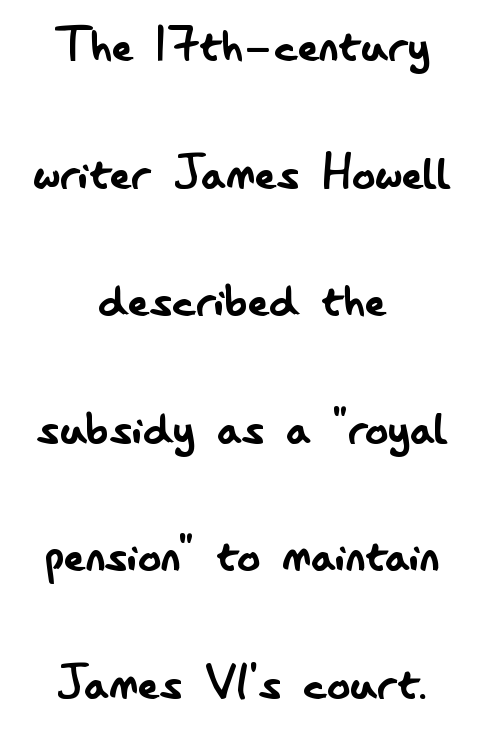
The image shows 58 px regular-weight, condensed sans-serif type, upright; set centered, loose line spacing (2.2x), normal letter spacing, not underlined; low stroke contrast and a small x-height.
